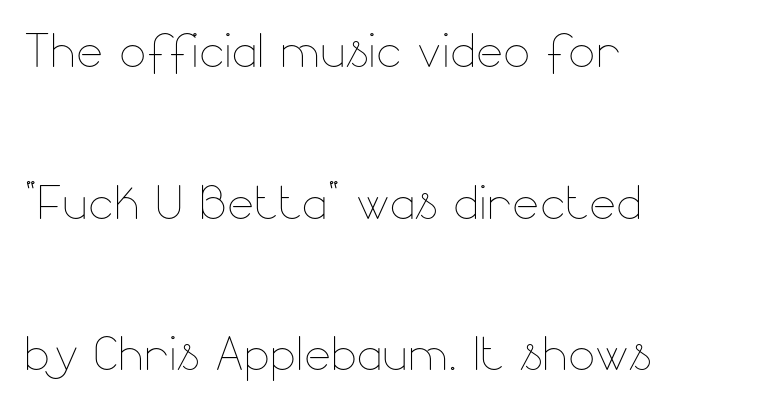
Q: Is the text bold? A: No.
Q: Is the text italic (slanted)? A: No, it is upright.
Q: Is the text underlined? A: No.
Q: How is the paragraph aligned? A: Left-aligned.
Q: Is the spacing between letters normal or unusually wide? A: Normal.
Q: Is the spacing between lines tight, normal or loose? A: Loose.
Q: Width (condensed, normal, or wide)? A: Normal.
Q: Stroke contrast? A: Low.
Q: x-height? A: Small.
Q: Monospaced? A: No.
